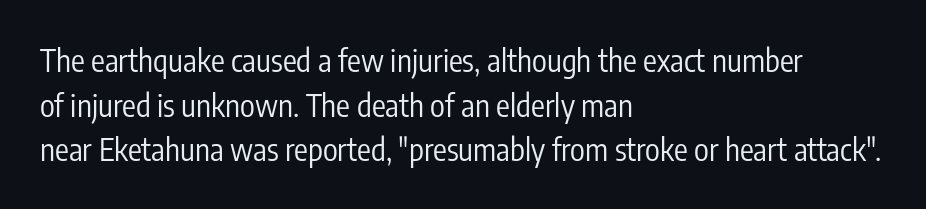
Q: Is the text bold? A: No.
Q: Is the text italic (slanted)? A: No, it is upright.
Q: Is the typeface a serif or a sans-serif typeface? A: Sans-serif.
Q: Is the text underlined? A: No.
Q: How is the paragraph aligned? A: Left-aligned.
Q: Is the spacing between letters normal or unusually wide? A: Normal.
Q: Is the spacing between lines tight, normal or loose? A: Normal.
Q: Width (condensed, normal, or wide)? A: Condensed.
Q: Stroke contrast? A: Low.
Q: x-height? A: Medium.
Q: Monospaced? A: No.
